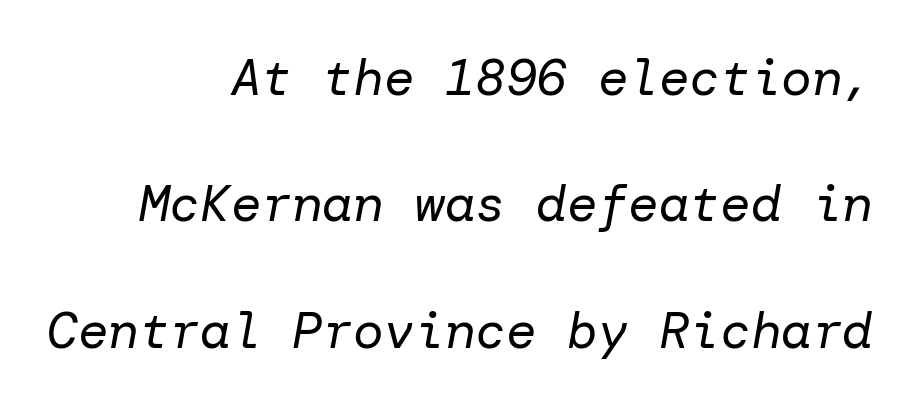
The image shows 51 px regular-weight type, italic (leaning right); set right-aligned, loose line spacing (2.48x), normal letter spacing, not underlined; low stroke contrast and a medium x-height.
